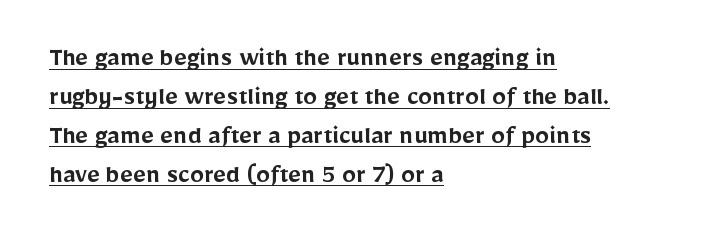
Leading matches the norm, producing a regular column. One-word summary of the alignment: left. Is there any slant? The stems are plumb. Serifs: no, the terminals of the letterforms are clean.
